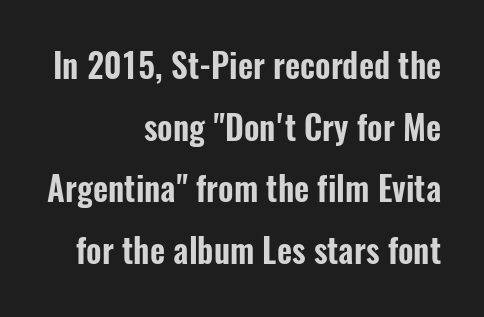
Q: Is the text italic (slanted)? A: No, it is upright.
Q: Is the typeface a serif or a sans-serif typeface? A: Sans-serif.
Q: Is the text underlined? A: No.
Q: How is the paragraph aligned? A: Right-aligned.
Q: Is the spacing between letters normal or unusually wide? A: Normal.
Q: Width (condensed, normal, or wide)? A: Condensed.
Q: Stroke contrast? A: Low.
Q: x-height? A: Medium.
Q: Monospaced? A: No.
